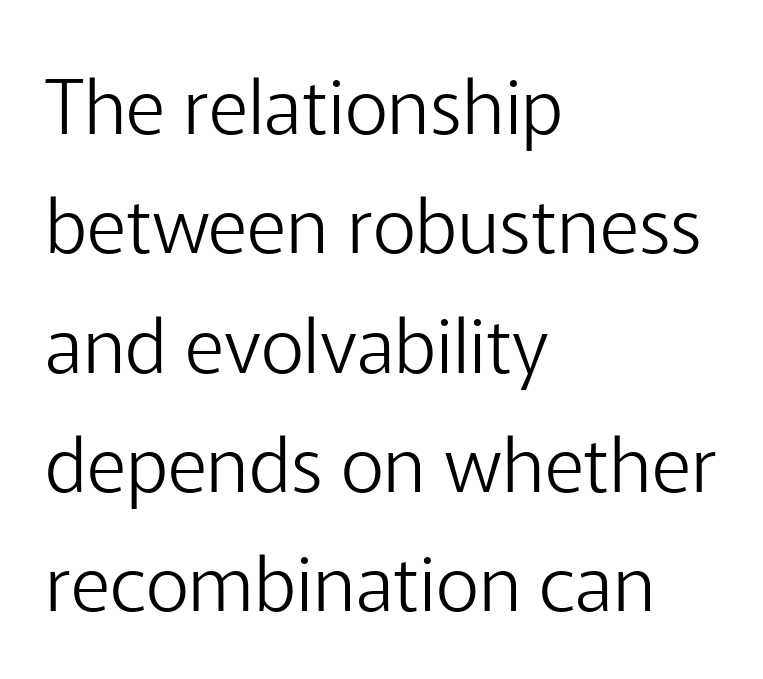
{"serif": "no", "italic": "no", "bold": "no", "weight": "light", "width": "normal", "stroke_contrast": "low", "x_height": "medium", "monospaced": "no", "underline": "no", "align": "left", "line_spacing": "normal", "line_spacing_ratio": 1.57, "letter_spacing": "normal", "letter_spacing_em": 0.0, "glyph_px": 76}
